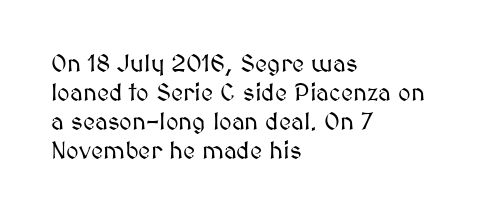
{"italic": "no", "underline": "no", "align": "left", "line_spacing_ratio": 1.21, "letter_spacing": "normal", "letter_spacing_em": 0.0, "glyph_px": 24}
